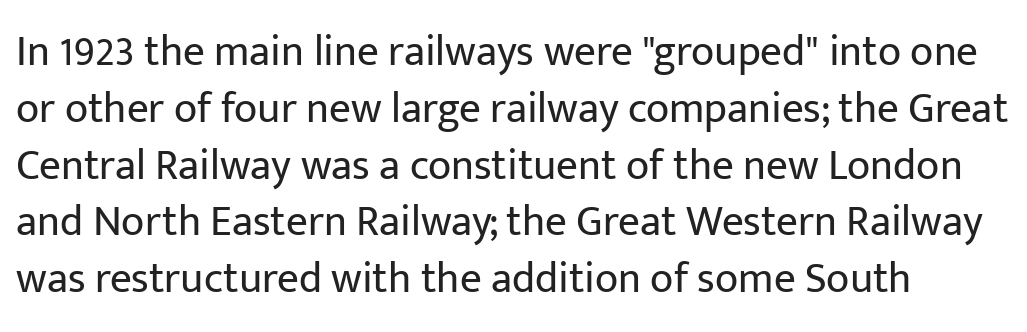
The image shows 43 px regular-weight sans-serif type, upright; set normal line spacing (1.32x), normal letter spacing, not underlined; low stroke contrast and a medium x-height.
